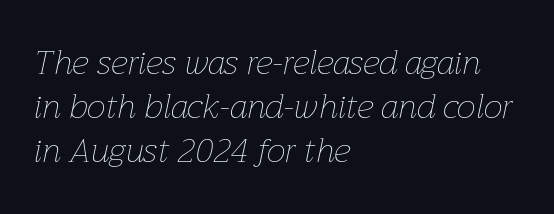
Q: Is the text bold? A: No.
Q: Is the text italic (slanted)? A: Yes, it leans right by about 12 degrees.
Q: Is the text underlined? A: No.
Q: How is the paragraph aligned? A: Left-aligned.
Q: Is the spacing between letters normal or unusually wide? A: Normal.
Q: Is the spacing between lines tight, normal or loose? A: Normal.
Q: Width (condensed, normal, or wide)? A: Normal.
Q: Stroke contrast? A: Low.
Q: x-height? A: Medium.
Q: Monospaced? A: No.
